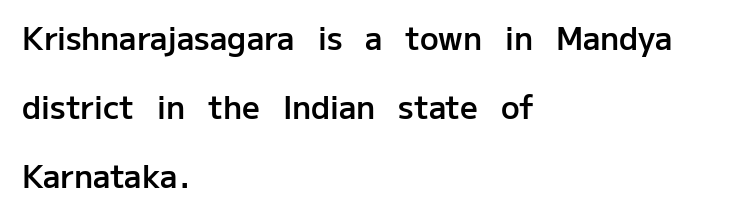
Q: Is the text bold? A: Semi-bold.
Q: Is the text italic (slanted)? A: No, it is upright.
Q: Is the typeface a serif or a sans-serif typeface? A: Sans-serif.
Q: Is the text underlined? A: No.
Q: How is the paragraph aligned? A: Left-aligned.
Q: Is the spacing between letters normal or unusually wide? A: Normal.
Q: Is the spacing between lines tight, normal or loose? A: Loose.
Q: Width (condensed, normal, or wide)? A: Normal.
Q: Stroke contrast? A: Low.
Q: x-height? A: Medium.
Q: Monospaced? A: No.
